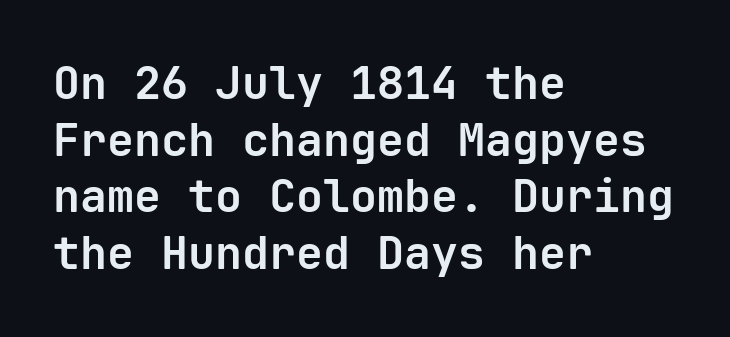
Q: Is the text bold? A: Yes.
Q: Is the text italic (slanted)? A: No, it is upright.
Q: Is the typeface a serif or a sans-serif typeface? A: Sans-serif.
Q: Is the text underlined? A: No.
Q: How is the paragraph aligned? A: Left-aligned.
Q: Is the spacing between letters normal or unusually wide? A: Normal.
Q: Is the spacing between lines tight, normal or loose? A: Normal.
Q: Width (condensed, normal, or wide)? A: Normal.
Q: Stroke contrast? A: Low.
Q: x-height? A: Medium.
Q: Monospaced? A: Yes.
